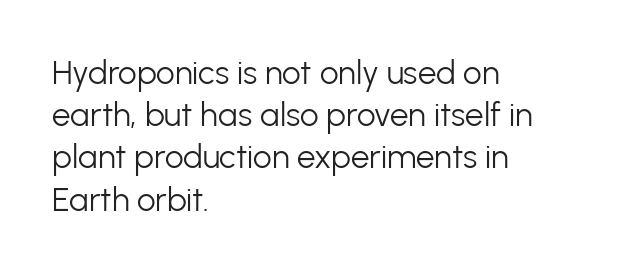
Q: Is the text bold? A: No.
Q: Is the text italic (slanted)? A: No, it is upright.
Q: Is the typeface a serif or a sans-serif typeface? A: Sans-serif.
Q: Is the text underlined? A: No.
Q: How is the paragraph aligned? A: Left-aligned.
Q: Is the spacing between letters normal or unusually wide? A: Normal.
Q: Is the spacing between lines tight, normal or loose? A: Normal.
Q: Width (condensed, normal, or wide)? A: Normal.
Q: Stroke contrast? A: Low.
Q: x-height? A: Medium.
Q: Monospaced? A: No.
